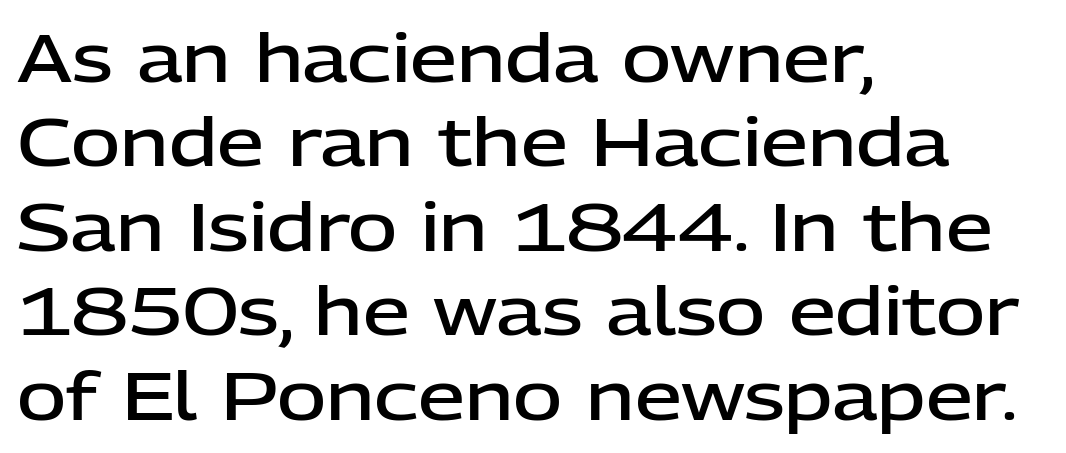
The image shows 67 px semibold sans-serif type, upright; set left-aligned, normal line spacing (1.26x), normal letter spacing, not underlined; low stroke contrast and a medium x-height.
